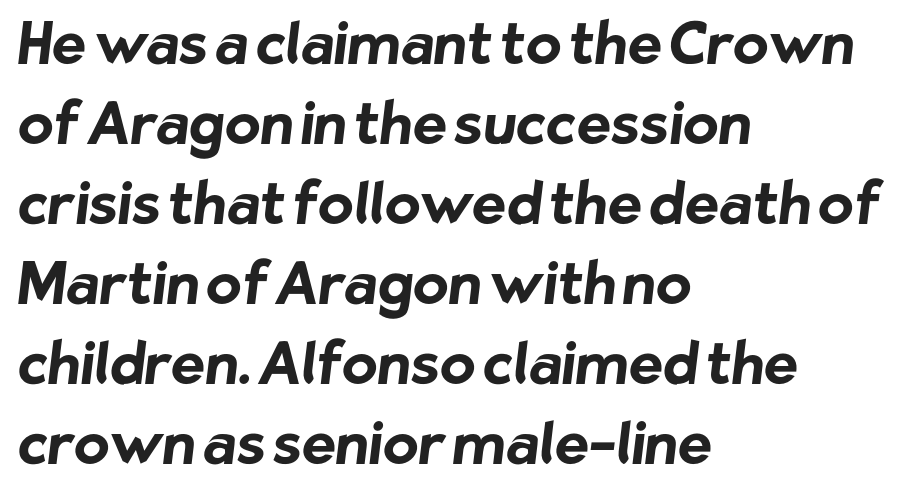
{"serif": "no", "bold": "yes", "weight": "bold", "width": "normal", "stroke_contrast": "low", "x_height": "medium", "monospaced": "no", "underline": "no", "align": "left", "line_spacing": "normal", "line_spacing_ratio": 1.38, "letter_spacing": "normal", "letter_spacing_em": 0.0, "glyph_px": 58}
